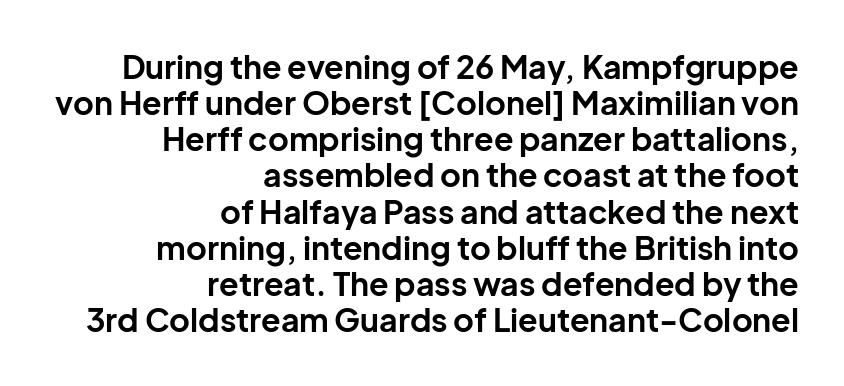
Q: Is the text bold? A: Yes.
Q: Is the text italic (slanted)? A: No, it is upright.
Q: Is the typeface a serif or a sans-serif typeface? A: Sans-serif.
Q: Is the text underlined? A: No.
Q: How is the paragraph aligned? A: Right-aligned.
Q: Is the spacing between letters normal or unusually wide? A: Normal.
Q: Is the spacing between lines tight, normal or loose? A: Tight.
Q: Width (condensed, normal, or wide)? A: Normal.
Q: Stroke contrast? A: Low.
Q: x-height? A: Medium.
Q: Monospaced? A: No.
